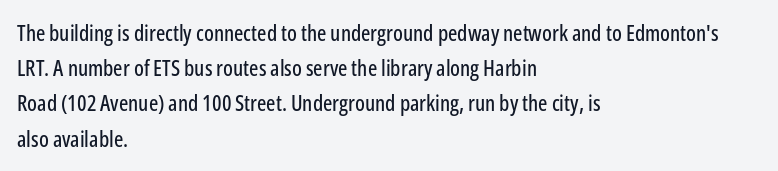
{"italic": "no", "underline": "no", "align": "left", "line_spacing": "normal", "line_spacing_ratio": 1.6, "letter_spacing": "normal", "letter_spacing_em": 0.0, "glyph_px": 22}
